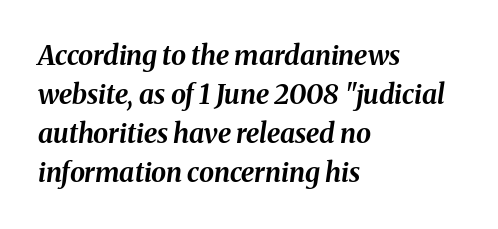
The image shows 27 px bold type, italic (leaning right); set left-aligned, normal line spacing (1.45x), normal letter spacing, not underlined.
